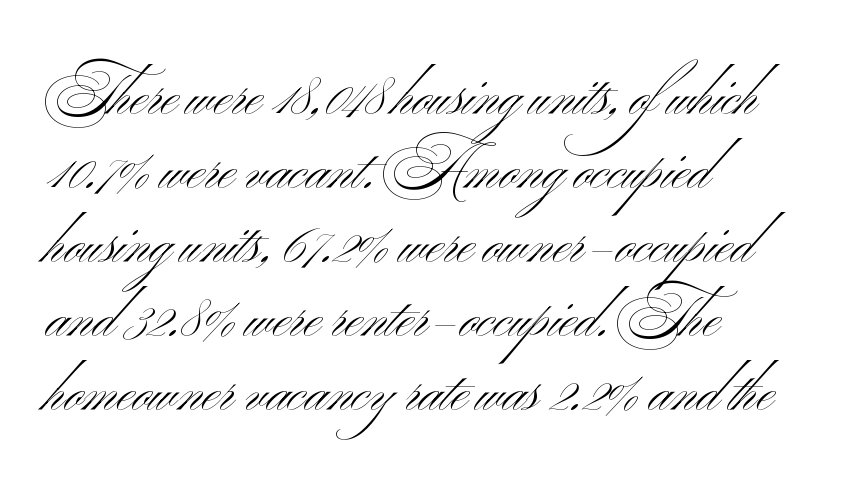
The image shows 57 px light, wide sans-serif type; set left-aligned, normal line spacing (1.3x), normal letter spacing, not underlined; medium stroke contrast and a small x-height.
